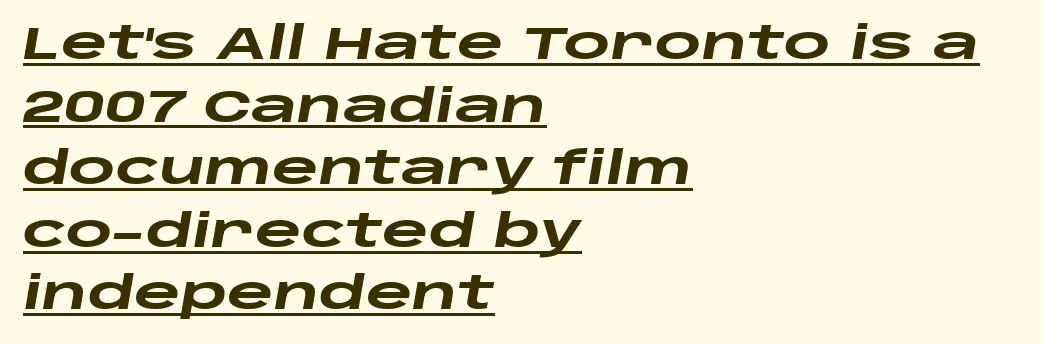
{"italic": "yes", "lean": "right", "slant_degrees": 10, "bold": "yes", "weight": "heavy", "width": "wide", "stroke_contrast": "low", "x_height": "large", "monospaced": "no", "underline": "yes", "align": "left", "line_spacing": "normal", "line_spacing_ratio": 1.39, "letter_spacing": "normal", "letter_spacing_em": 0.0, "glyph_px": 45}
